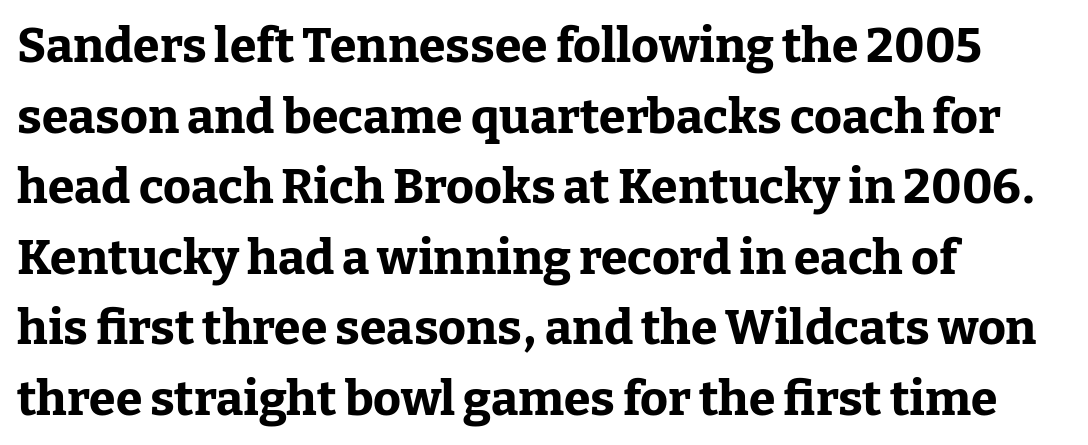
Q: Is the text bold? A: Yes.
Q: Is the text italic (slanted)? A: No, it is upright.
Q: Is the typeface a serif or a sans-serif typeface? A: Serif.
Q: Is the text underlined? A: No.
Q: How is the paragraph aligned? A: Left-aligned.
Q: Is the spacing between letters normal or unusually wide? A: Normal.
Q: Is the spacing between lines tight, normal or loose? A: Normal.
Q: Width (condensed, normal, or wide)? A: Normal.
Q: Stroke contrast? A: Low.
Q: x-height? A: Medium.
Q: Monospaced? A: No.
